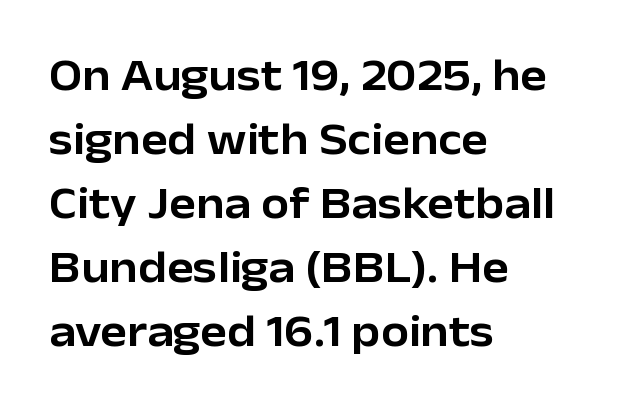
The image shows 45 px sans-serif type, upright; set left-aligned, normal line spacing (1.42x), normal letter spacing, not underlined; low stroke contrast and a medium x-height.
